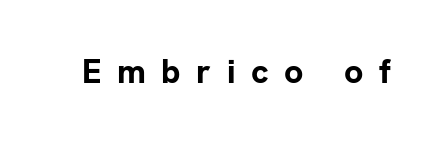
Q: Is the text bold? A: Yes.
Q: Is the text italic (slanted)? A: No, it is upright.
Q: Is the typeface a serif or a sans-serif typeface? A: Sans-serif.
Q: Is the text underlined? A: No.
Q: Is the spacing between letters normal or unusually wide? A: Unusually wide.
Q: Width (condensed, normal, or wide)? A: Normal.
Q: Stroke contrast? A: Low.
Q: x-height? A: Medium.
Q: Monospaced? A: No.
